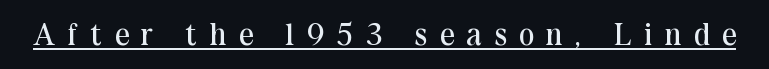
{"serif": "yes", "italic": "no", "bold": "no", "weight": "regular", "width": "normal", "stroke_contrast": "medium", "x_height": "medium", "monospaced": "no", "underline": "yes", "letter_spacing": "wide", "letter_spacing_em": 0.42, "glyph_px": 31}
